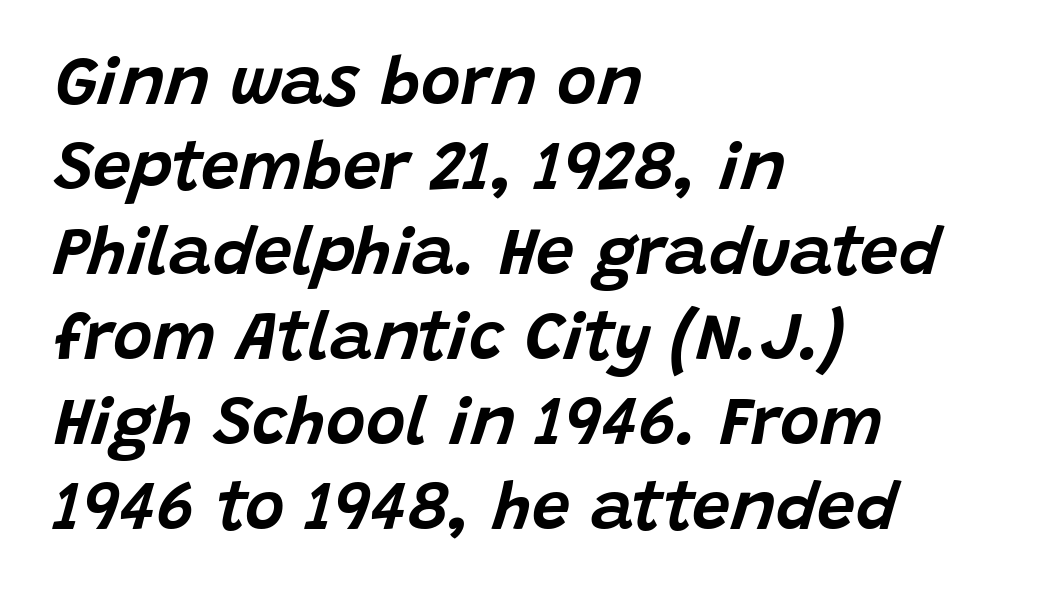
Q: Is the text italic (slanted)? A: Yes, it leans right by about 15 degrees.
Q: Is the text underlined? A: No.
Q: How is the paragraph aligned? A: Left-aligned.
Q: Is the spacing between letters normal or unusually wide? A: Normal.
Q: Is the spacing between lines tight, normal or loose? A: Normal.
Q: Width (condensed, normal, or wide)? A: Normal.
Q: Stroke contrast? A: Low.
Q: x-height? A: Large.
Q: Monospaced? A: No.
